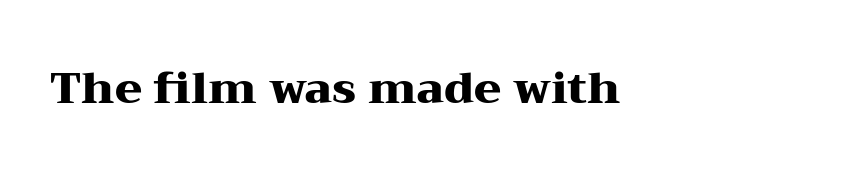
The image shows 44 px heavy, wide serif type, upright; set normal letter spacing, not underlined; medium stroke contrast and a medium x-height.
